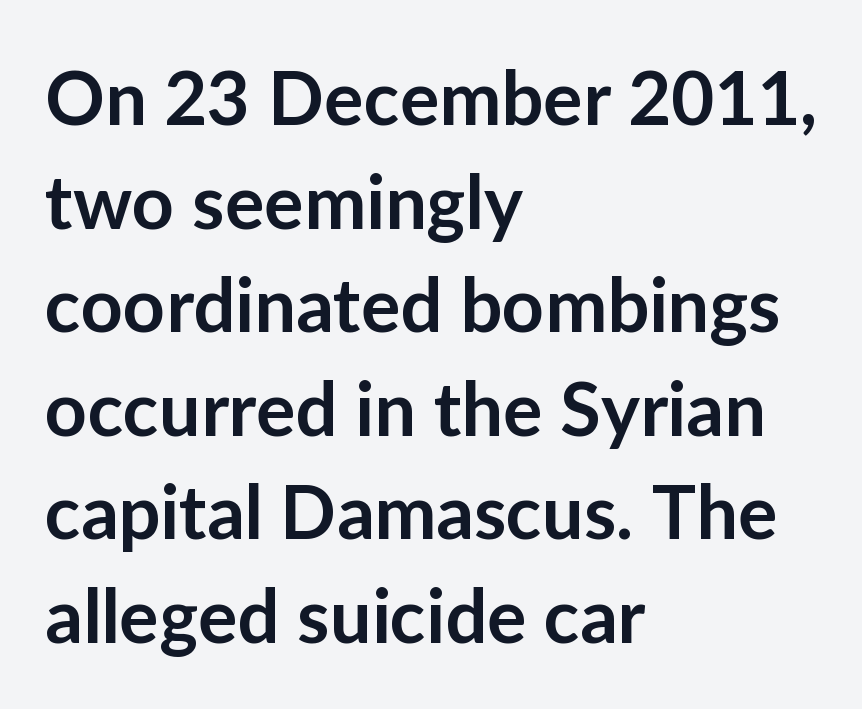
Q: Is the text bold? A: Semi-bold.
Q: Is the text italic (slanted)? A: No, it is upright.
Q: Is the typeface a serif or a sans-serif typeface? A: Sans-serif.
Q: Is the text underlined? A: No.
Q: How is the paragraph aligned? A: Left-aligned.
Q: Is the spacing between letters normal or unusually wide? A: Normal.
Q: Is the spacing between lines tight, normal or loose? A: Normal.
Q: Width (condensed, normal, or wide)? A: Normal.
Q: Stroke contrast? A: Low.
Q: x-height? A: Medium.
Q: Monospaced? A: No.
